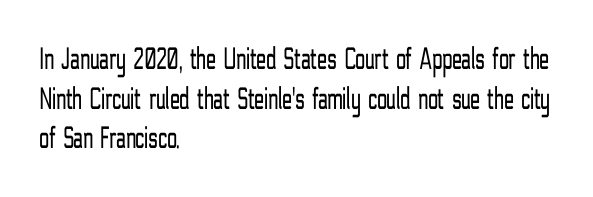
Teacher's note: observe the even left margin — that is flush-left alignment. The specimen omits any rule beneath the text block's lines. If you drew a line through each stem, it would be perfectly vertical. No letter is thick-stroked: the sample isn't bold.
